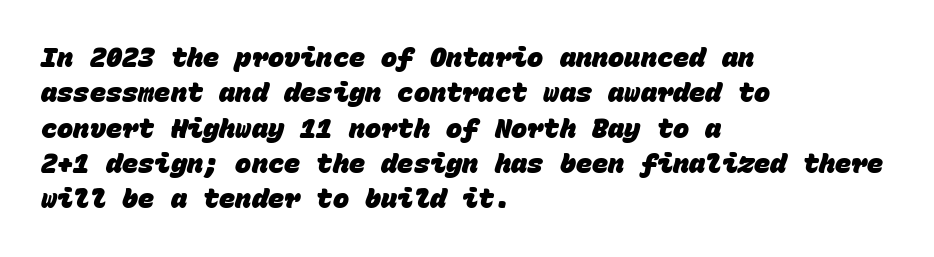
The image shows 27 px bold type; set left-aligned, normal line spacing (1.31x), normal letter spacing, not underlined.
